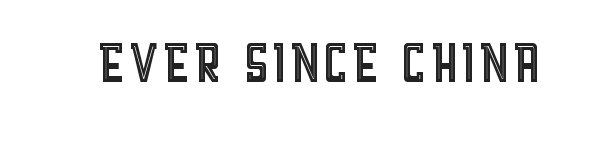
Characters remain perfectly vertical along every line. The passage shown is typed in a proportional face where columns would drift. Just letters on the line, the space beneath them empty. In terms of letterspacing, this is plain default setting.
